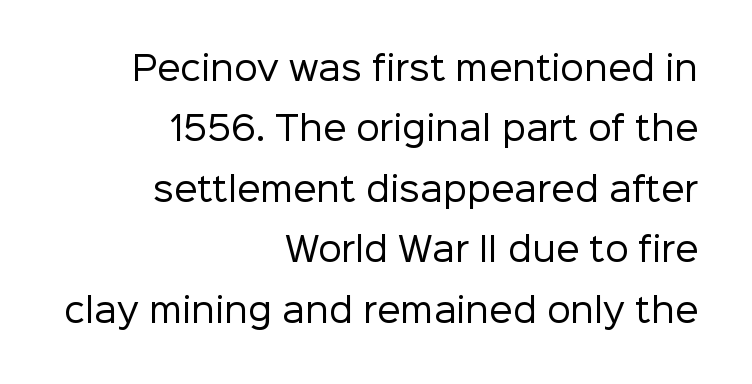
Unlike a traditional serif, this face leaves its strokes unadorned. The text block is weighted toward the right margin, trailing off unevenly leftward. This sample has the flowing, uneven cadence of proportional lettering. Descenders are the only things crossing below the line.
